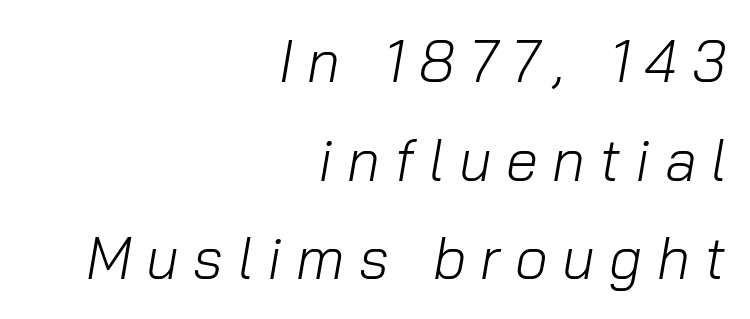
{"italic": "yes", "lean": "right", "slant_degrees": 10, "bold": "no", "weight": "light", "width": "normal", "stroke_contrast": "low", "x_height": "medium", "monospaced": "no", "underline": "no", "align": "right", "line_spacing": "normal", "line_spacing_ratio": 1.7, "letter_spacing": "wide", "letter_spacing_em": 0.25, "glyph_px": 58}
